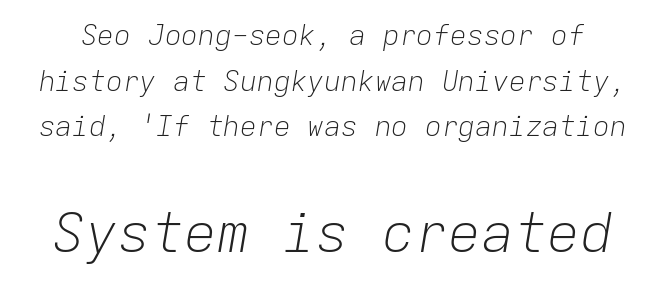
{"italic": "yes", "lean": "right", "slant_degrees": 9, "bold": "no", "weight": "light", "width": "normal", "stroke_contrast": "low", "x_height": "medium", "monospaced": "yes", "underline": "no", "line_spacing": "normal", "line_spacing_ratio": 1.63, "letter_spacing": "normal", "letter_spacing_em": 0.0, "larger_block": "second", "size_ratio": 1.96, "glyph_px": 55}
